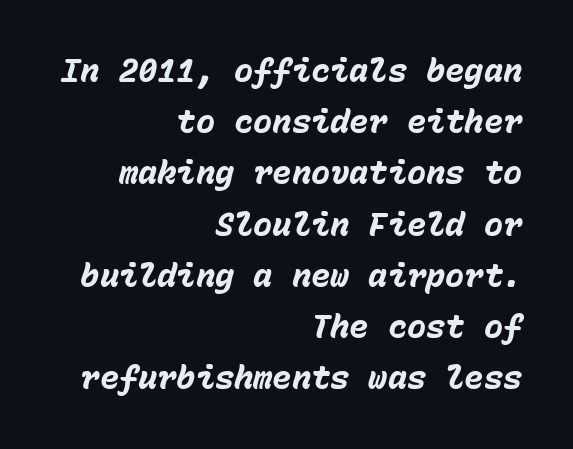
Students, this is bold: see how much ink each stroke carries. Letter spacing: default. How would I describe the line gaps? Plain and ordinary. Visually the block forms a straight wall on the right and a jagged coastline on the left.
